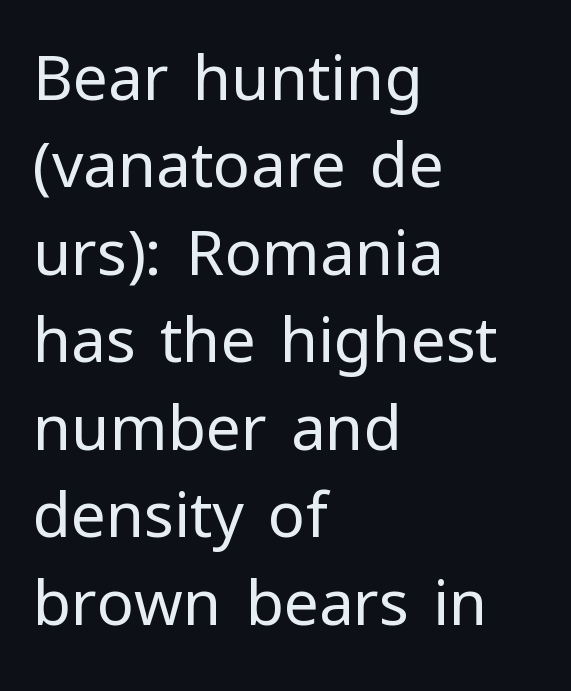
{"serif": "no", "italic": "no", "bold": "no", "weight": "regular", "width": "normal", "stroke_contrast": "low", "x_height": "medium", "monospaced": "no", "underline": "no", "align": "left", "line_spacing": "normal", "line_spacing_ratio": 1.41, "letter_spacing": "normal", "letter_spacing_em": 0.0, "glyph_px": 62}
